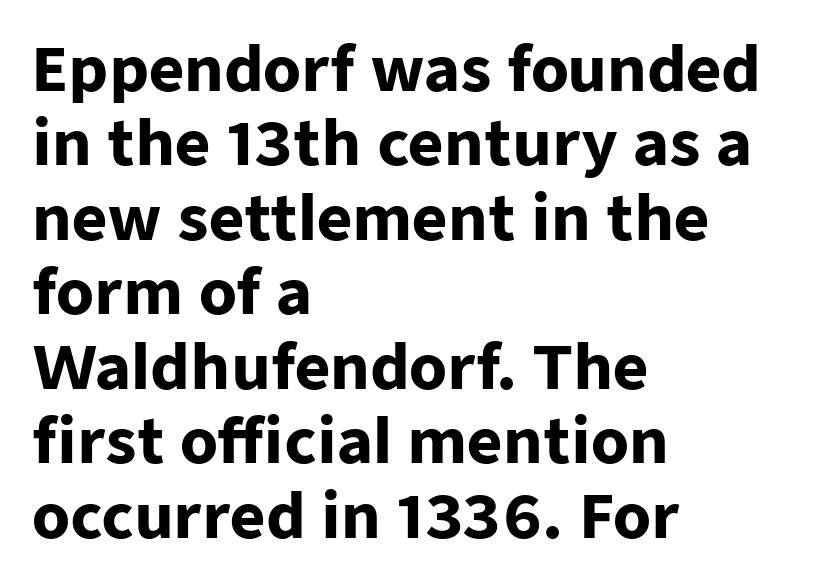
{"serif": "no", "italic": "no", "bold": "yes", "weight": "heavy", "width": "normal", "stroke_contrast": "low", "x_height": "medium", "monospaced": "no", "underline": "no", "align": "left", "line_spacing_ratio": 1.22, "letter_spacing": "normal", "letter_spacing_em": 0.0, "glyph_px": 61}
